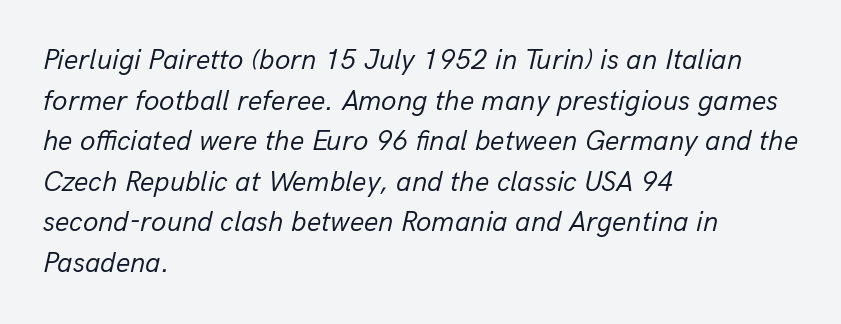
{"italic": "yes", "lean": "right", "slant_degrees": 13, "bold": "no", "weight": "regular", "width": "normal", "stroke_contrast": "low", "x_height": "medium", "monospaced": "no", "underline": "no", "align": "left", "line_spacing": "normal", "line_spacing_ratio": 1.45, "letter_spacing": "normal", "letter_spacing_em": 0.0, "glyph_px": 28}
